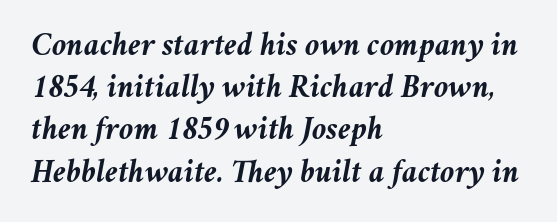
A bare baseline throughout the passage. In terms of leading, this rendering sits right in the middle. Weight: bold. In terms of letterspacing, this is plain default setting. Varying glyph widths throughout — classic text-font behaviour.
